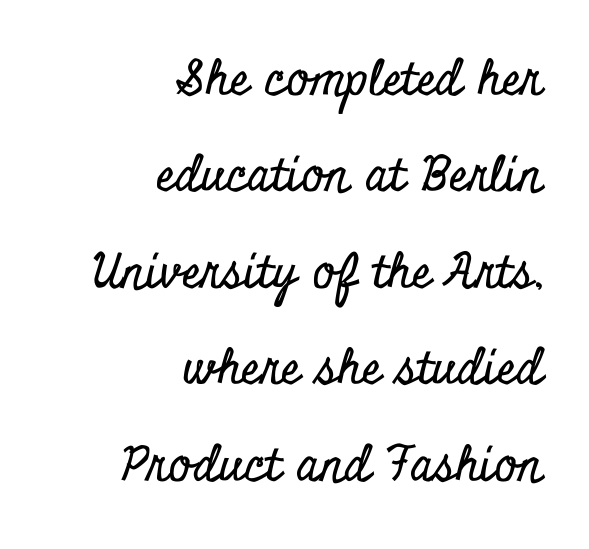
The image shows 48 px condensed serif type; set right-aligned, loose line spacing (2.01x), normal letter spacing, not underlined; low stroke contrast and a small x-height.
